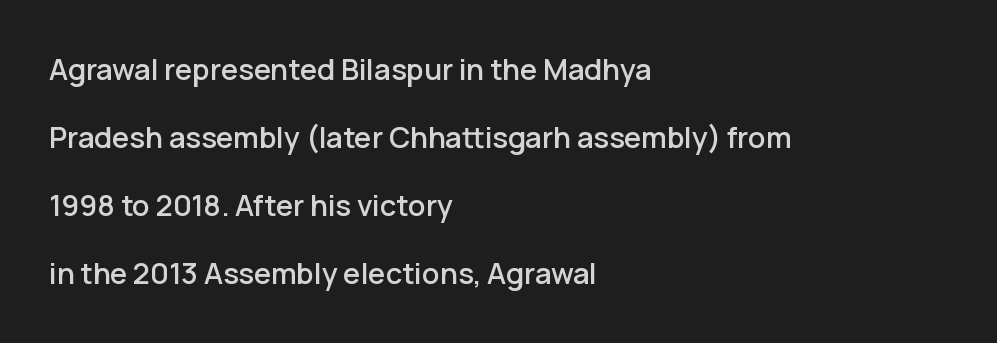
Q: Is the text italic (slanted)? A: No, it is upright.
Q: Is the typeface a serif or a sans-serif typeface? A: Sans-serif.
Q: Is the text underlined? A: No.
Q: How is the paragraph aligned? A: Left-aligned.
Q: Is the spacing between letters normal or unusually wide? A: Normal.
Q: Is the spacing between lines tight, normal or loose? A: Loose.
Q: Width (condensed, normal, or wide)? A: Normal.
Q: Stroke contrast? A: Low.
Q: x-height? A: Medium.
Q: Monospaced? A: No.
